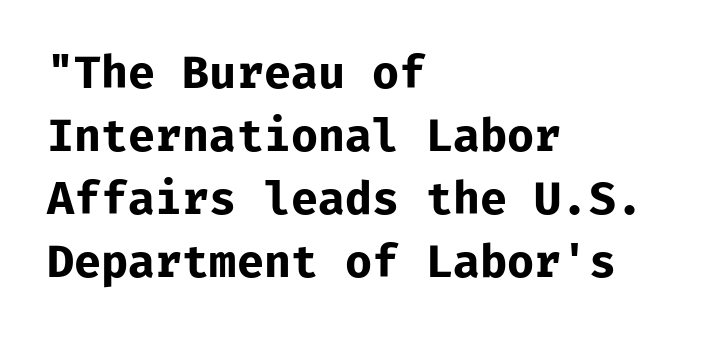
Q: Is the text bold? A: Yes.
Q: Is the text italic (slanted)? A: No, it is upright.
Q: Is the typeface a serif or a sans-serif typeface? A: Sans-serif.
Q: Is the text underlined? A: No.
Q: How is the paragraph aligned? A: Left-aligned.
Q: Is the spacing between letters normal or unusually wide? A: Normal.
Q: Is the spacing between lines tight, normal or loose? A: Normal.
Q: Width (condensed, normal, or wide)? A: Normal.
Q: Stroke contrast? A: Low.
Q: x-height? A: Medium.
Q: Monospaced? A: Yes.
